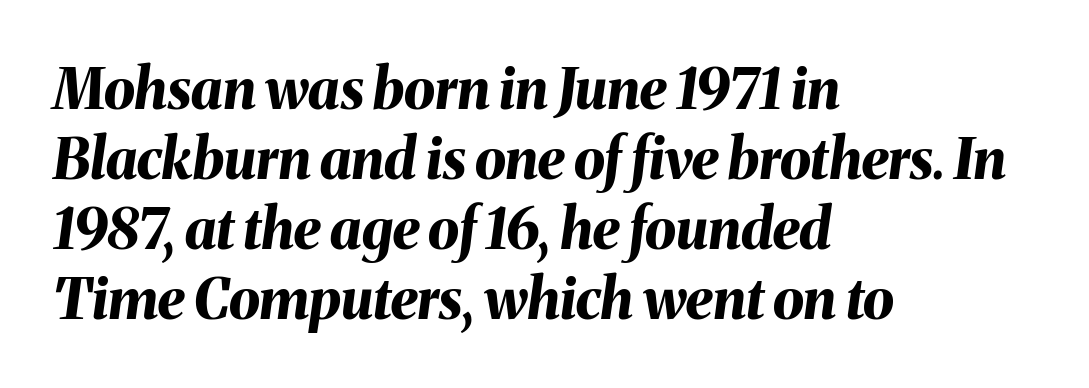
The image shows 56 px bold type, italic (leaning right); set left-aligned, normal line spacing (1.25x), normal letter spacing, not underlined; medium stroke contrast and a medium x-height.
